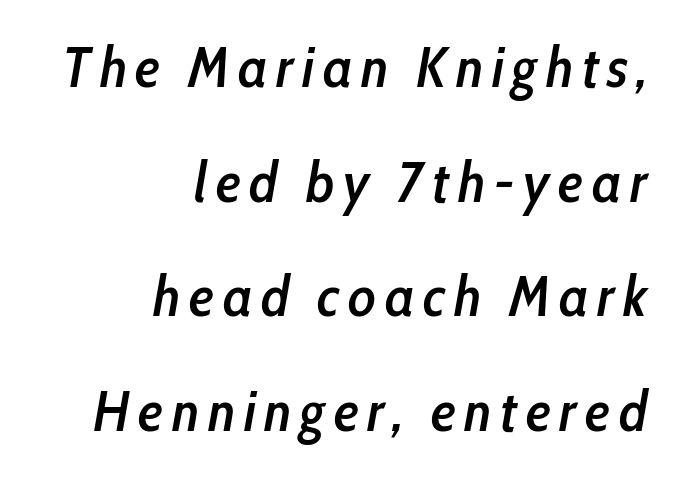
Q: Is the text bold? A: Semi-bold.
Q: Is the text italic (slanted)? A: Yes, it leans right by about 10 degrees.
Q: Is the text underlined? A: No.
Q: How is the paragraph aligned? A: Right-aligned.
Q: Is the spacing between lines tight, normal or loose? A: Loose.
Q: Width (condensed, normal, or wide)? A: Condensed.
Q: Stroke contrast? A: Low.
Q: x-height? A: Medium.
Q: Monospaced? A: No.
